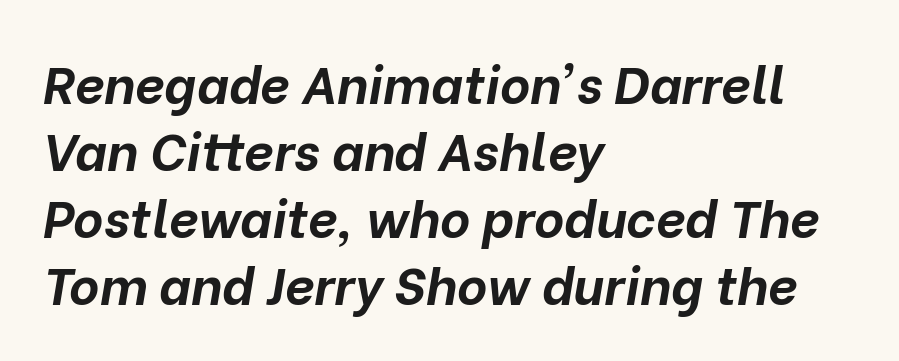
Check the space under the baseline: it is left empty. Note the varied advance widths — an 'i' is clearly narrower than an 'm'. Slanted lettering throughout. This sample is left-justified, so line endings fall wherever the words run out. Glyph-to-glyph distance matches everyday printed text. Reading down the column, the eye jumps a familiar distance to each next line.
